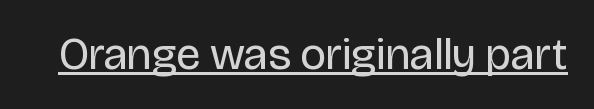
Q: Is the text bold? A: No.
Q: Is the text italic (slanted)? A: No, it is upright.
Q: Is the typeface a serif or a sans-serif typeface? A: Sans-serif.
Q: Is the text underlined? A: Yes.
Q: Is the spacing between letters normal or unusually wide? A: Normal.
Q: Width (condensed, normal, or wide)? A: Normal.
Q: Stroke contrast? A: Low.
Q: x-height? A: Large.
Q: Monospaced? A: No.
